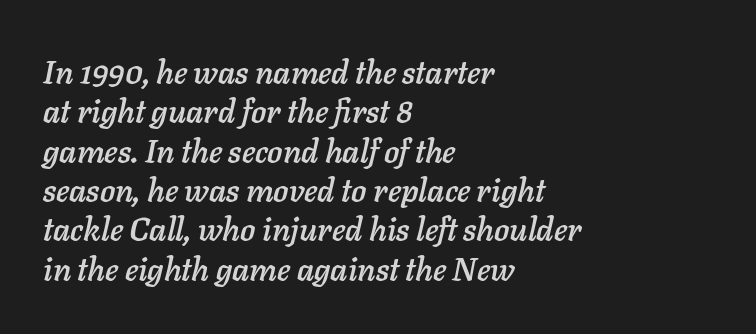
Q: Is the text italic (slanted)? A: Yes, it leans right by about 11 degrees.
Q: Is the text underlined? A: No.
Q: How is the paragraph aligned? A: Left-aligned.
Q: Is the spacing between letters normal or unusually wide? A: Normal.
Q: Width (condensed, normal, or wide)? A: Normal.
Q: Stroke contrast? A: Low.
Q: x-height? A: Medium.
Q: Monospaced? A: No.
